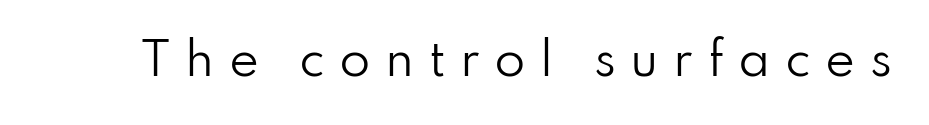
Q: Is the text bold? A: No.
Q: Is the text italic (slanted)? A: No, it is upright.
Q: Is the typeface a serif or a sans-serif typeface? A: Sans-serif.
Q: Is the text underlined? A: No.
Q: Is the spacing between letters normal or unusually wide? A: Unusually wide.
Q: Width (condensed, normal, or wide)? A: Normal.
Q: Stroke contrast? A: Low.
Q: x-height? A: Small.
Q: Monospaced? A: No.
